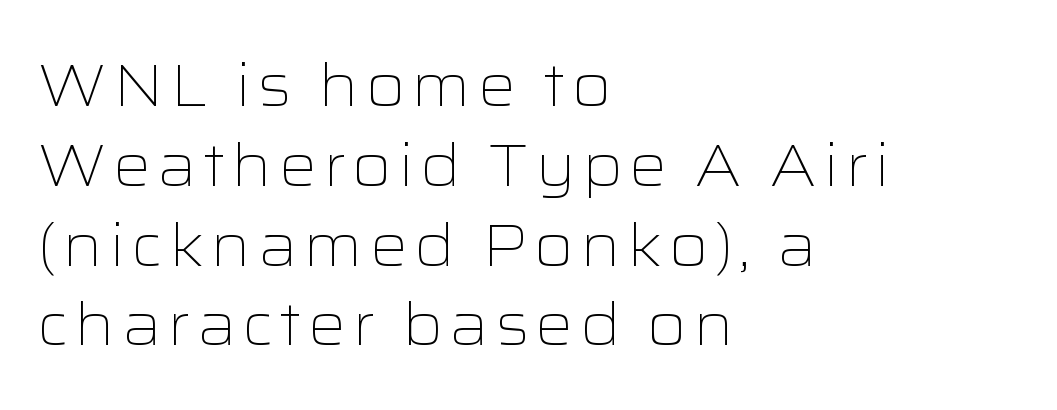
Q: Is the text bold? A: No.
Q: Is the text italic (slanted)? A: No, it is upright.
Q: Is the typeface a serif or a sans-serif typeface? A: Sans-serif.
Q: Is the text underlined? A: No.
Q: How is the paragraph aligned? A: Left-aligned.
Q: Is the spacing between lines tight, normal or loose? A: Normal.
Q: Width (condensed, normal, or wide)? A: Wide.
Q: Stroke contrast? A: Low.
Q: x-height? A: Medium.
Q: Monospaced? A: No.
